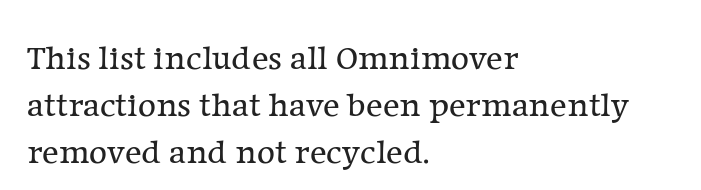
{"serif": "yes", "italic": "no", "bold": "no", "weight": "regular", "width": "normal", "stroke_contrast": "low", "x_height": "medium", "monospaced": "no", "underline": "no", "align": "left", "line_spacing": "normal", "line_spacing_ratio": 1.34, "letter_spacing": "normal", "letter_spacing_em": 0.0, "glyph_px": 35}
